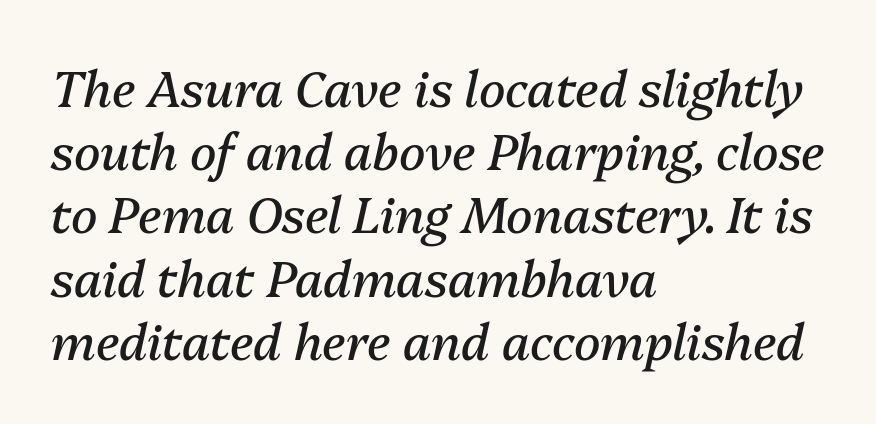
{"italic": "yes", "lean": "right", "slant_degrees": 13, "bold": "no", "weight": "regular", "width": "normal", "stroke_contrast": "medium", "x_height": "medium", "monospaced": "no", "underline": "no", "align": "left", "line_spacing": "normal", "line_spacing_ratio": 1.29, "letter_spacing": "normal", "letter_spacing_em": 0.0, "glyph_px": 49}
